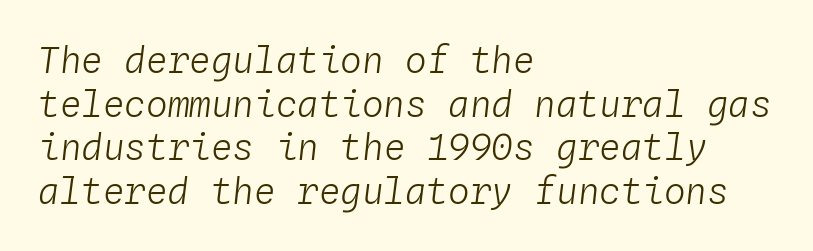
Q: Is the text bold? A: No.
Q: Is the text italic (slanted)? A: Yes, it leans right by about 4 degrees.
Q: Is the text underlined? A: No.
Q: How is the paragraph aligned? A: Left-aligned.
Q: Is the spacing between letters normal or unusually wide? A: Normal.
Q: Width (condensed, normal, or wide)? A: Normal.
Q: Stroke contrast? A: Low.
Q: x-height? A: Medium.
Q: Monospaced? A: Yes.
